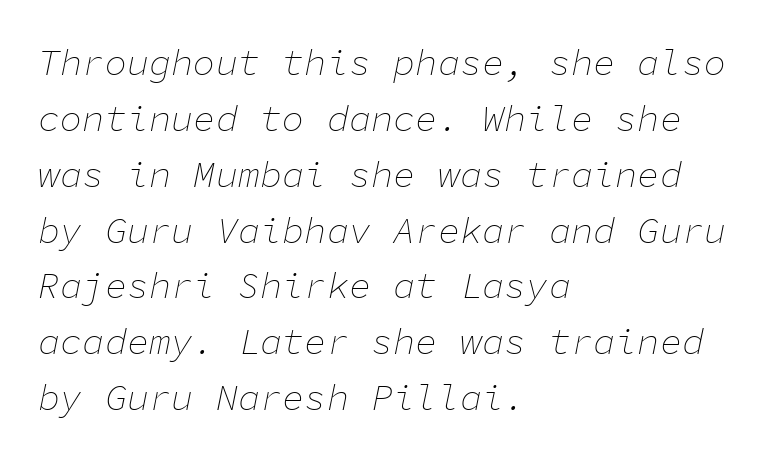
The image shows 37 px thin type, italic (leaning right), monospaced; set left-aligned, normal line spacing (1.51x), normal letter spacing, not underlined; low stroke contrast and a medium x-height.
